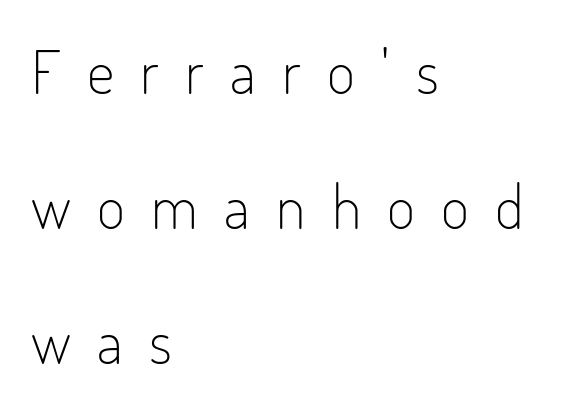
{"serif": "no", "italic": "no", "bold": "no", "weight": "light", "width": "condensed", "stroke_contrast": "low", "x_height": "small", "monospaced": "no", "underline": "no", "align": "left", "line_spacing": "loose", "line_spacing_ratio": 2.21, "letter_spacing": "wide", "letter_spacing_em": 0.43, "glyph_px": 61}
